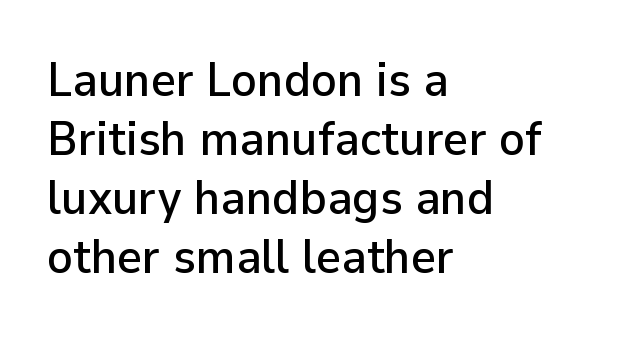
{"serif": "no", "italic": "no", "width": "normal", "stroke_contrast": "low", "x_height": "medium", "monospaced": "no", "underline": "no", "align": "left", "line_spacing_ratio": 1.23, "letter_spacing": "normal", "letter_spacing_em": 0.0, "glyph_px": 48}
